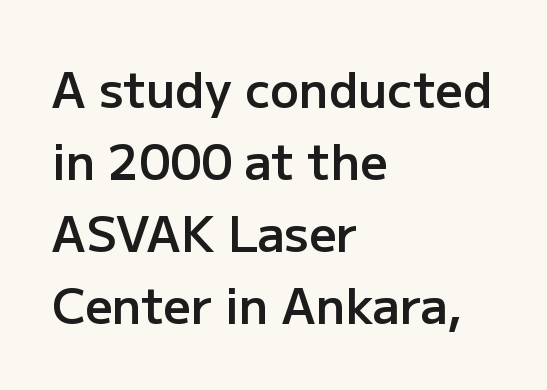
These lines carry some extra weight — a demibold, not a full bold. The face used here is rendered with its standard letterfit. The typography opts for an upright posture over an oblique one. The block of text has a typical density, with ordinary space between rows.
